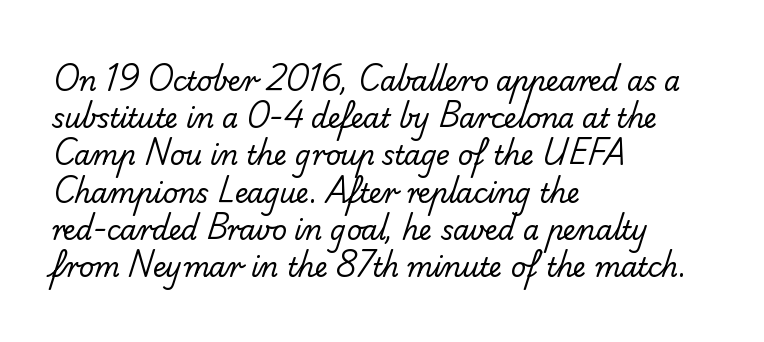
The block of text has a typical density, with ordinary space between rows. A student would call this left alignment; a typographer would say flush left, rag right. Compared with typical body copy, the letter spacing here is the same. The glyphs are unaccompanied by any horizontal stroke below them. Nothing heavy about these letters — not bold at all.
